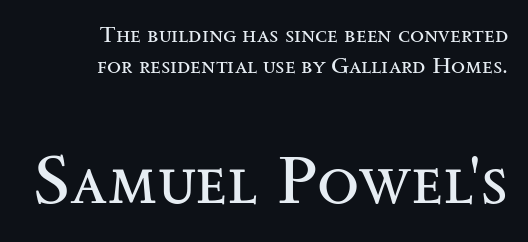
The image shows 69 px regular-weight, wide serif type, upright; set right-aligned, normal line spacing (1.35x), normal letter spacing, not underlined; the second (bottom) block is 3.0x larger; medium stroke contrast and a small x-height.
